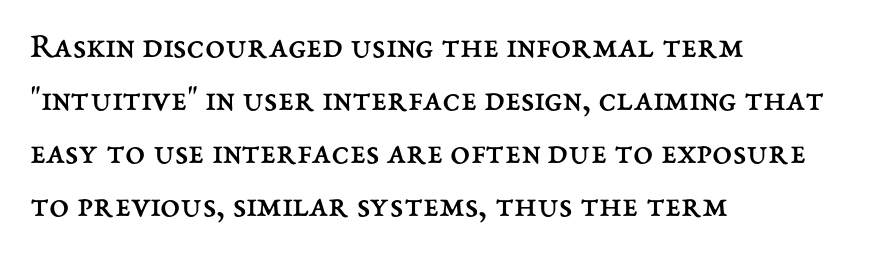
Q: Is the text bold? A: No.
Q: Is the text italic (slanted)? A: No, it is upright.
Q: Is the text underlined? A: No.
Q: How is the paragraph aligned? A: Left-aligned.
Q: Is the spacing between letters normal or unusually wide? A: Normal.
Q: Is the spacing between lines tight, normal or loose? A: Normal.
Q: Width (condensed, normal, or wide)? A: Normal.
Q: Stroke contrast? A: Medium.
Q: x-height? A: Medium.
Q: Monospaced? A: No.
